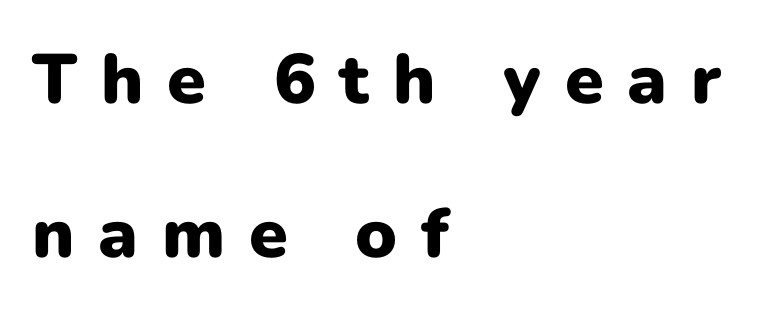
You could only call the tracking loose — the letters float apart. What weight is shown? A full bold with thick strokes. Serifs: no, the terminals of the letterforms are clean. Glance below the letters and you will spot only blank space.
